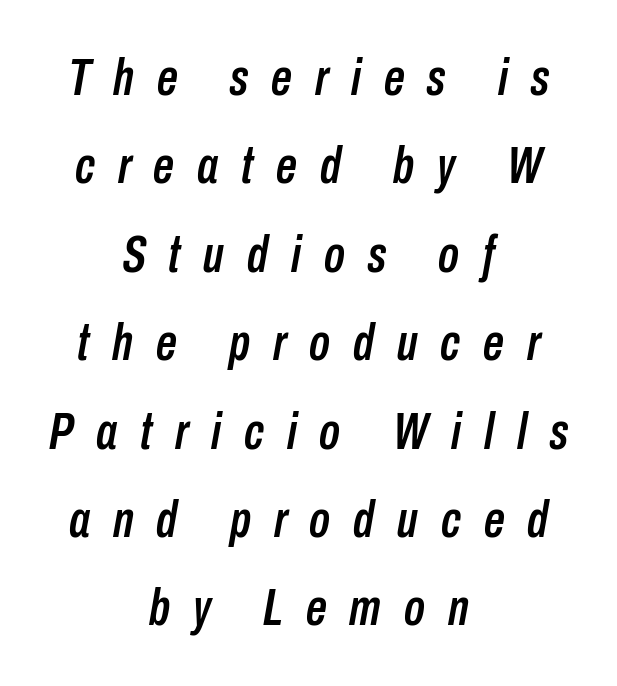
Q: Is the text italic (slanted)? A: Yes, it leans right by about 10 degrees.
Q: Is the text underlined? A: No.
Q: How is the paragraph aligned? A: Centered.
Q: Is the spacing between letters normal or unusually wide? A: Unusually wide.
Q: Is the spacing between lines tight, normal or loose? A: Normal.
Q: Width (condensed, normal, or wide)? A: Condensed.
Q: Stroke contrast? A: Low.
Q: x-height? A: Medium.
Q: Monospaced? A: No.
